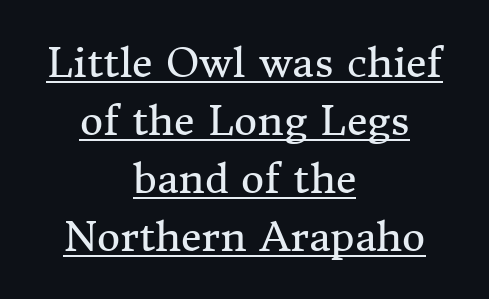
{"serif": "yes", "italic": "no", "bold": "no", "weight": "regular", "width": "normal", "stroke_contrast": "medium", "x_height": "medium", "monospaced": "no", "underline": "yes", "align": "center", "line_spacing": "normal", "line_spacing_ratio": 1.45, "letter_spacing": "normal", "letter_spacing_em": 0.0, "glyph_px": 40}
